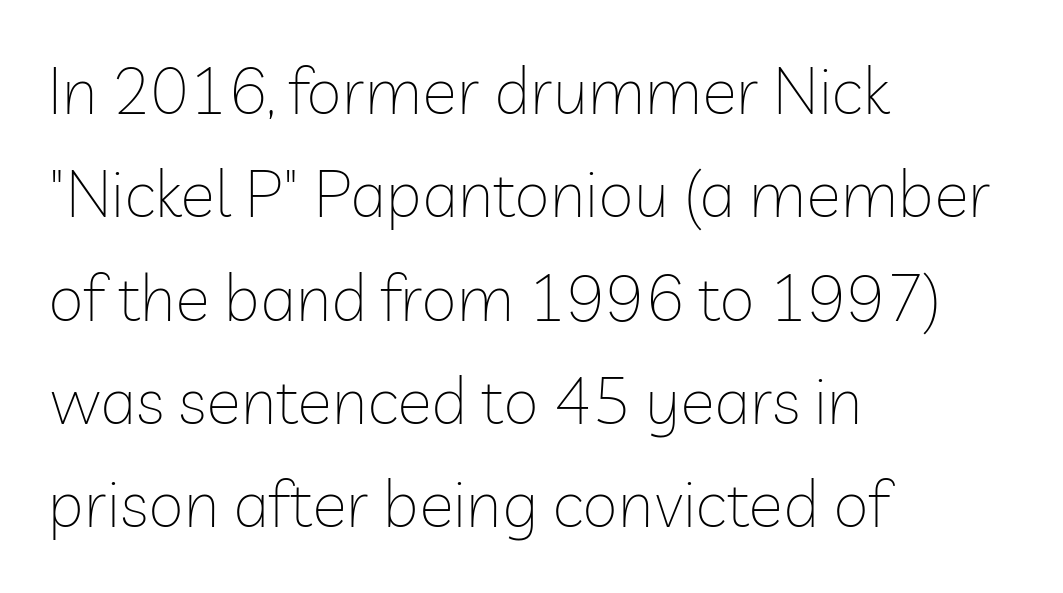
Weight class: somewhere from thin through regular. This rendering uses left alignment, leaving the right contour irregular. These lines are rendered in a variable-pitch font. What kind of face is this? One without serifs — a sans.
